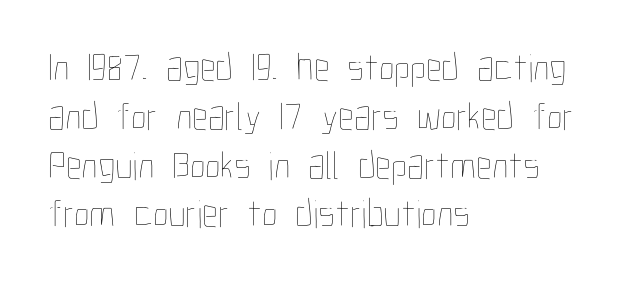
The image shows 40 px thin, condensed type, upright; set left-aligned, line spacing 1.22x, normal letter spacing, not underlined; low stroke contrast and a medium x-height.
